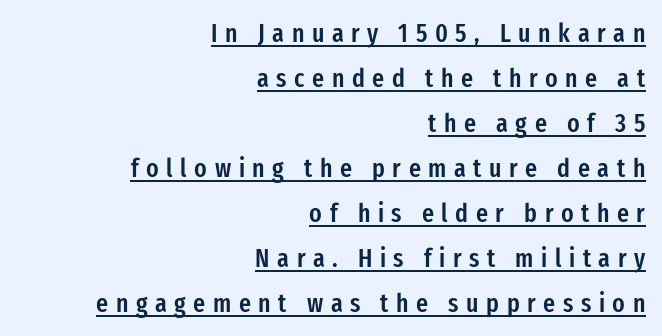
The image shows 26 px text type, upright; set right-aligned, line spacing 1.73x, unusually wide letter spacing (+0.29 em), underlined.
